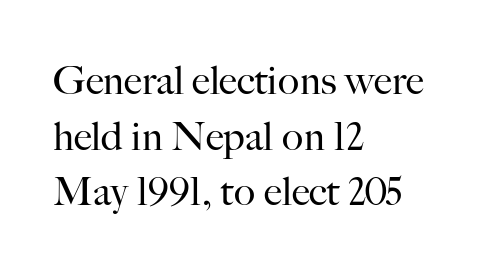
Q: Is the text bold? A: No.
Q: Is the text italic (slanted)? A: No, it is upright.
Q: Is the typeface a serif or a sans-serif typeface? A: Serif.
Q: Is the text underlined? A: No.
Q: How is the paragraph aligned? A: Left-aligned.
Q: Is the spacing between letters normal or unusually wide? A: Normal.
Q: Is the spacing between lines tight, normal or loose? A: Normal.
Q: Width (condensed, normal, or wide)? A: Normal.
Q: Stroke contrast? A: High.
Q: x-height? A: Small.
Q: Monospaced? A: No.
